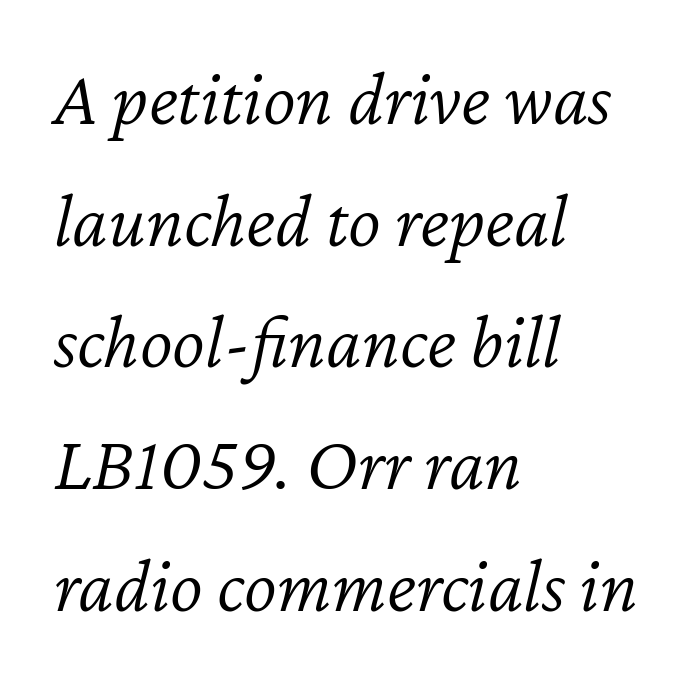
The image shows 78 px light type, italic (leaning right); set left-aligned, normal line spacing (1.56x), normal letter spacing, not underlined; low stroke contrast and a medium x-height.
